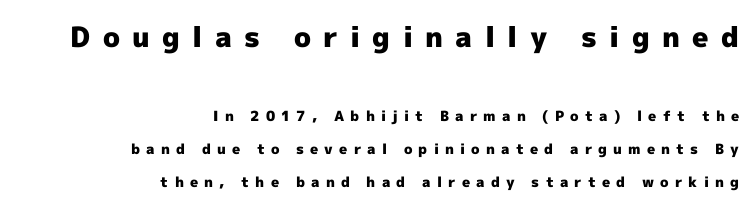
The image shows 28 px heavy sans-serif type, upright; set right-aligned, loose line spacing (2.37x), unusually wide letter spacing (+0.44 em), not underlined; the first (top) block is 2.0x larger; a medium x-height.
